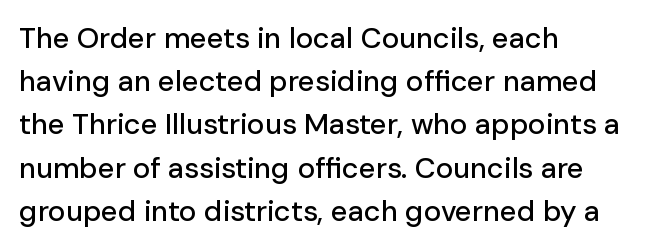
Q: Is the text italic (slanted)? A: No, it is upright.
Q: Is the typeface a serif or a sans-serif typeface? A: Sans-serif.
Q: Is the text underlined? A: No.
Q: How is the paragraph aligned? A: Left-aligned.
Q: Is the spacing between letters normal or unusually wide? A: Normal.
Q: Is the spacing between lines tight, normal or loose? A: Normal.
Q: Width (condensed, normal, or wide)? A: Normal.
Q: Stroke contrast? A: Low.
Q: x-height? A: Medium.
Q: Monospaced? A: No.
